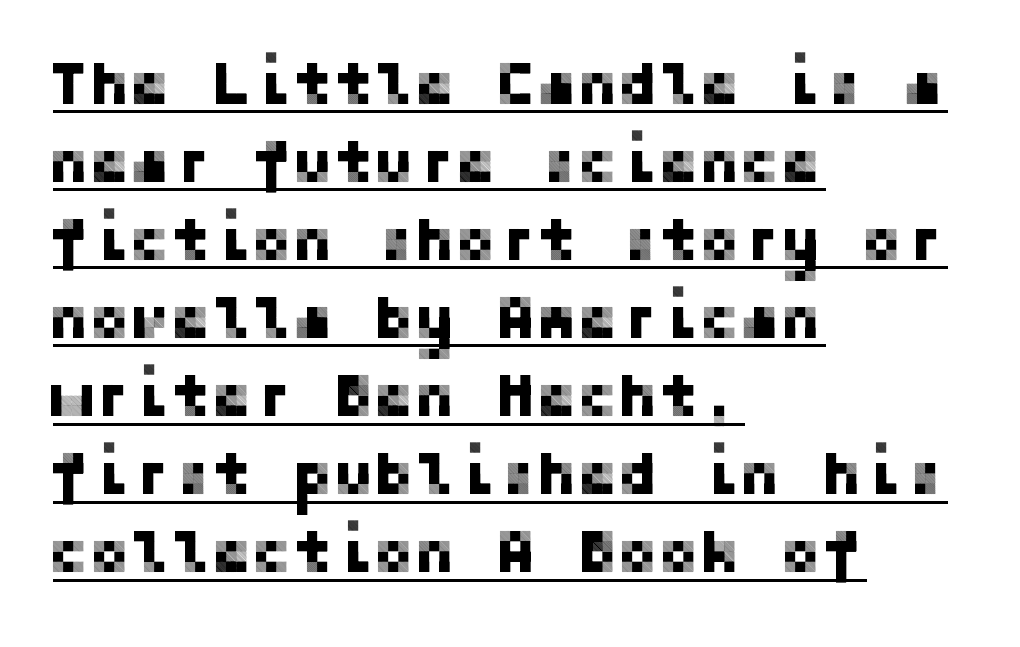
The image shows 61 px sans-serif type, upright; set left-aligned, normal line spacing (1.28x), normal letter spacing, underlined; low stroke contrast and a medium x-height.
